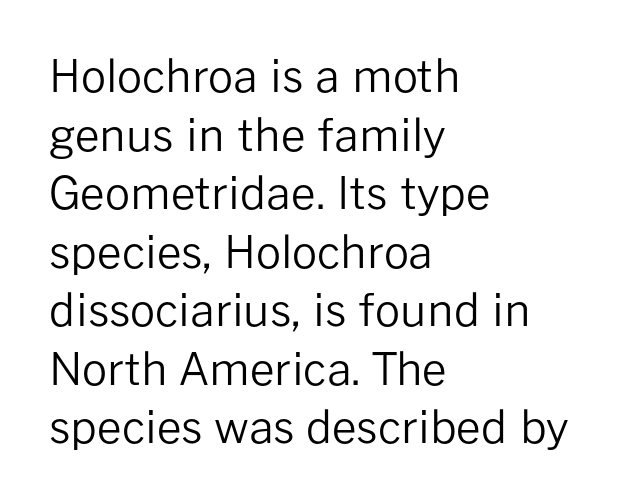
The image shows 44 px regular-weight sans-serif type, upright; set left-aligned, normal line spacing (1.33x), normal letter spacing, not underlined; low stroke contrast and a medium x-height.
